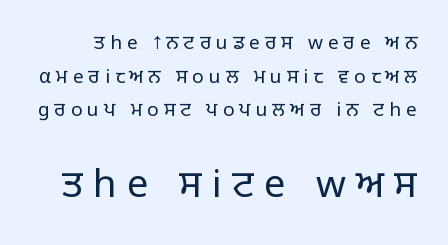
The image shows 38 px light sans-serif type, upright; set line spacing 1.77x, unusually wide letter spacing (+0.27 em), not underlined; the second (bottom) block is 2.0x larger; low stroke contrast and a large x-height.
